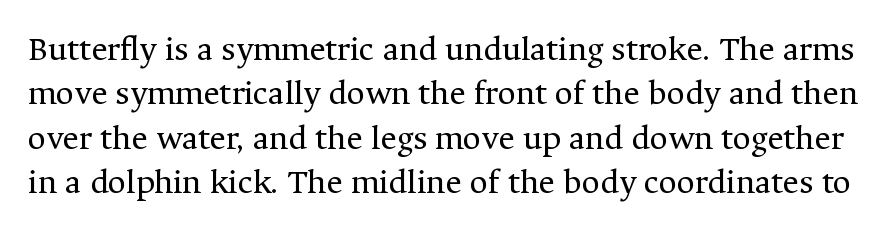
Stems and bowls with no extra thickness — not bold. A typesetter would label this face a serif. Unmarked baselines from the first word to the last. Compared with typical paragraphs, the rows here are spaced about the same. Nothing unusual about the tracking: characters are spaced as the font intends.
